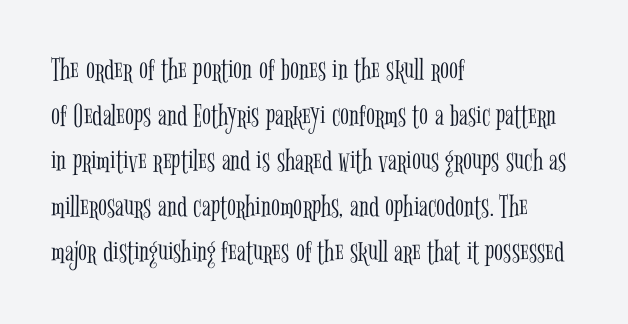
Q: Is the text bold? A: No.
Q: Is the text italic (slanted)? A: No, it is upright.
Q: Is the typeface a serif or a sans-serif typeface? A: Serif.
Q: Is the text underlined? A: No.
Q: How is the paragraph aligned? A: Left-aligned.
Q: Is the spacing between letters normal or unusually wide? A: Normal.
Q: Is the spacing between lines tight, normal or loose? A: Normal.
Q: Width (condensed, normal, or wide)? A: Condensed.
Q: Stroke contrast? A: Low.
Q: x-height? A: Medium.
Q: Monospaced? A: No.
